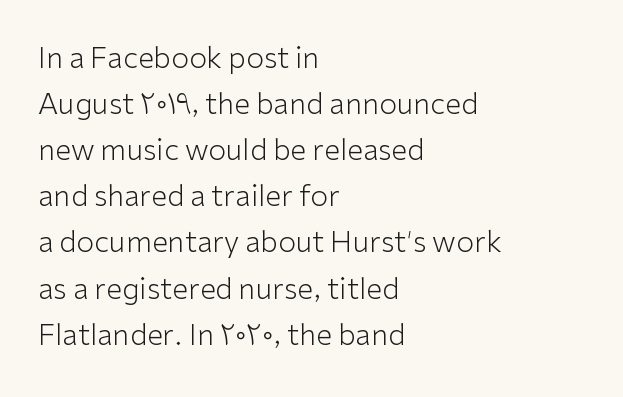
{"serif": "no", "italic": "no", "bold": "no", "weight": "light", "width": "normal", "stroke_contrast": "low", "x_height": "medium", "monospaced": "no", "underline": "no", "align": "left", "line_spacing": "normal", "line_spacing_ratio": 1.59, "letter_spacing": "normal", "letter_spacing_em": 0.0, "glyph_px": 29}
